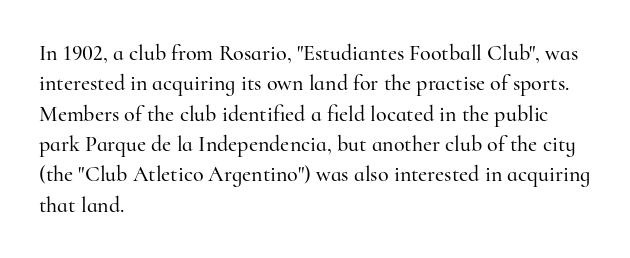
Q: Is the text italic (slanted)? A: No, it is upright.
Q: Is the text underlined? A: No.
Q: How is the paragraph aligned? A: Left-aligned.
Q: Is the spacing between letters normal or unusually wide? A: Normal.
Q: Is the spacing between lines tight, normal or loose? A: Normal.
